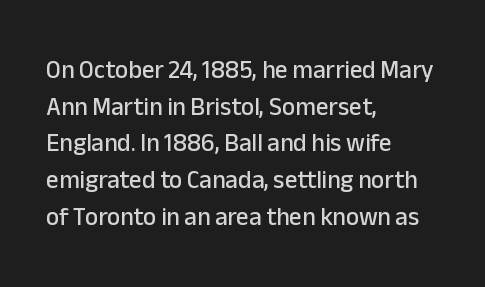
{"italic": "no", "underline": "no", "align": "left", "line_spacing": "normal", "line_spacing_ratio": 1.47, "letter_spacing": "normal", "letter_spacing_em": 0.0, "glyph_px": 25}
